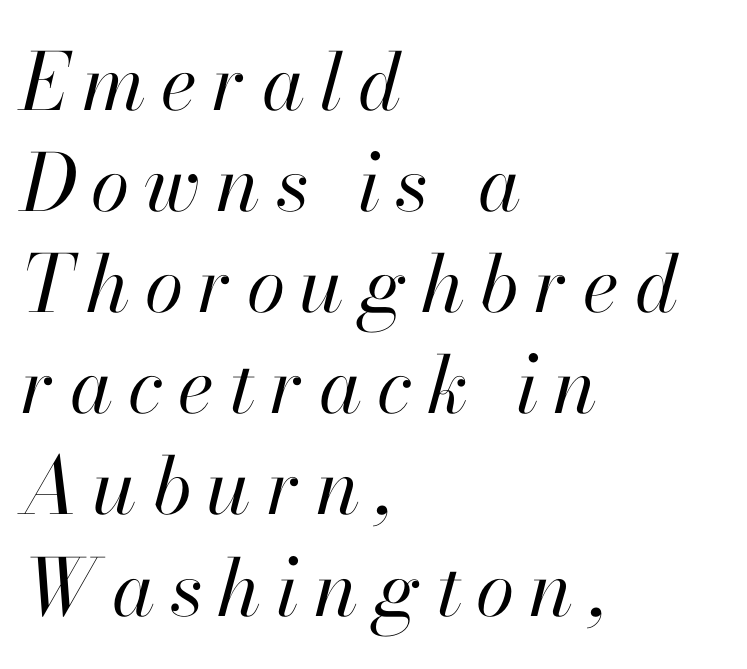
Q: Is the text bold? A: No.
Q: Is the text italic (slanted)? A: Yes, it leans right by about 13 degrees.
Q: Is the text underlined? A: No.
Q: How is the paragraph aligned? A: Left-aligned.
Q: Is the spacing between lines tight, normal or loose? A: Normal.
Q: Width (condensed, normal, or wide)? A: Normal.
Q: Stroke contrast? A: High.
Q: x-height? A: Small.
Q: Monospaced? A: No.
